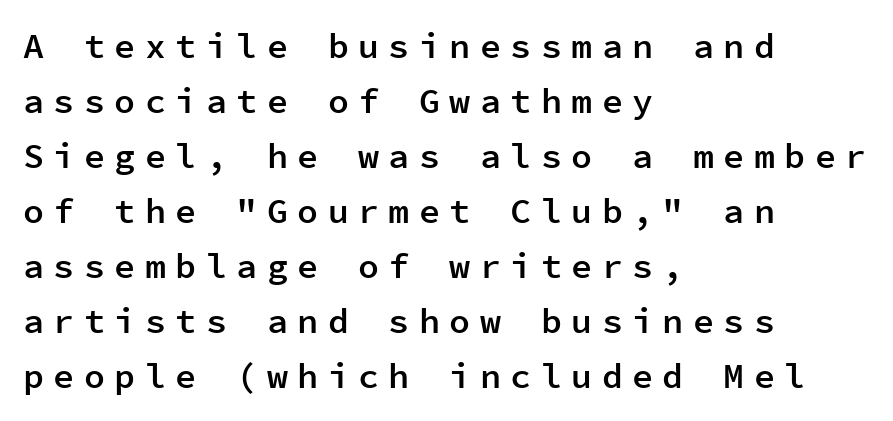
Left-aligned paragraph, ragged on the right. The passage shown is semibold, sitting just below true bold. Tall strokes in this sample are plumb rather than angled. Think of a typewriter: that constant character pitch is what you see here. The letters carry no serifs — their stems end cleanly without finishing strokes.
